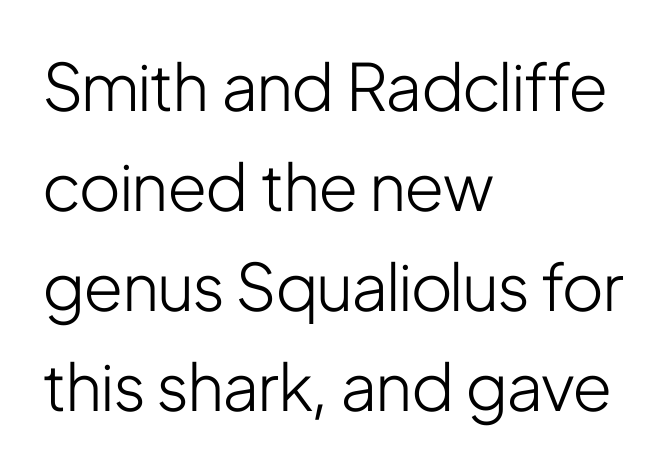
The image shows 65 px light, condensed sans-serif type, upright; set left-aligned, normal line spacing (1.54x), normal letter spacing, not underlined; low stroke contrast and a medium x-height.
